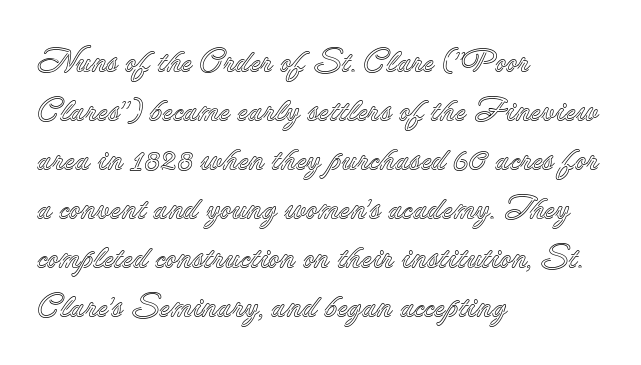
The image shows 32 px text type; set left-aligned, normal line spacing (1.53x), normal letter spacing, not underlined; a small x-height.
